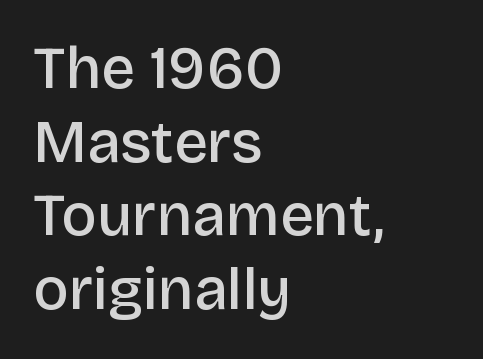
Q: Is the text bold? A: Semi-bold.
Q: Is the text italic (slanted)? A: No, it is upright.
Q: Is the typeface a serif or a sans-serif typeface? A: Sans-serif.
Q: Is the text underlined? A: No.
Q: How is the paragraph aligned? A: Left-aligned.
Q: Is the spacing between letters normal or unusually wide? A: Normal.
Q: Is the spacing between lines tight, normal or loose? A: Normal.
Q: Width (condensed, normal, or wide)? A: Normal.
Q: Stroke contrast? A: Low.
Q: x-height? A: Large.
Q: Monospaced? A: No.
